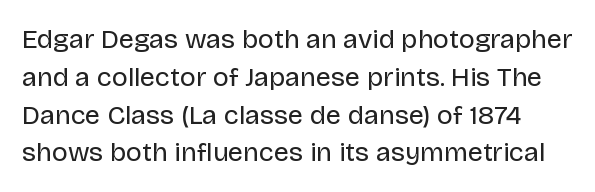
Nobody drew a line under any word here. Each stroke keeps to a modest, everyday thickness or less. The lettering holds an erect, upright posture throughout. Honestly, the row spacing looks completely unremarkable. Nothing unusual about the tracking: characters are spaced as the font intends.
